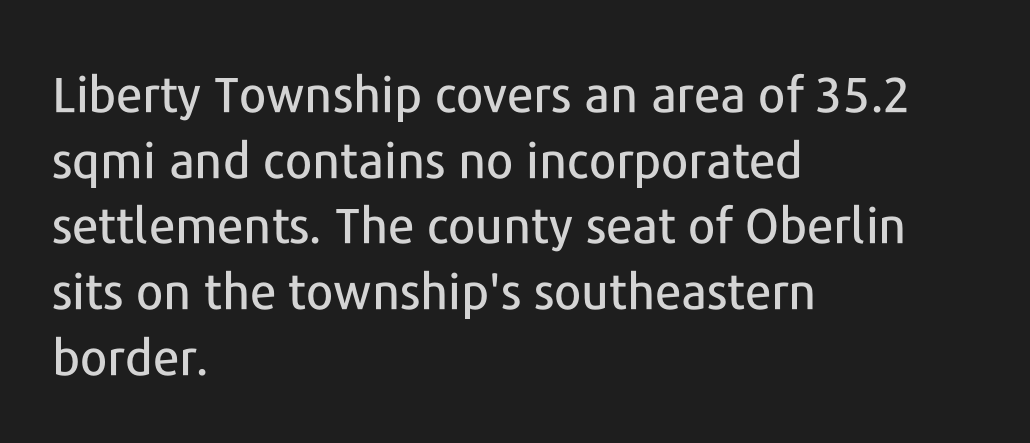
Q: Is the text italic (slanted)? A: No, it is upright.
Q: Is the typeface a serif or a sans-serif typeface? A: Sans-serif.
Q: Is the text underlined? A: No.
Q: How is the paragraph aligned? A: Left-aligned.
Q: Is the spacing between letters normal or unusually wide? A: Normal.
Q: Is the spacing between lines tight, normal or loose? A: Normal.
Q: Width (condensed, normal, or wide)? A: Normal.
Q: Stroke contrast? A: Low.
Q: x-height? A: Medium.
Q: Monospaced? A: No.
